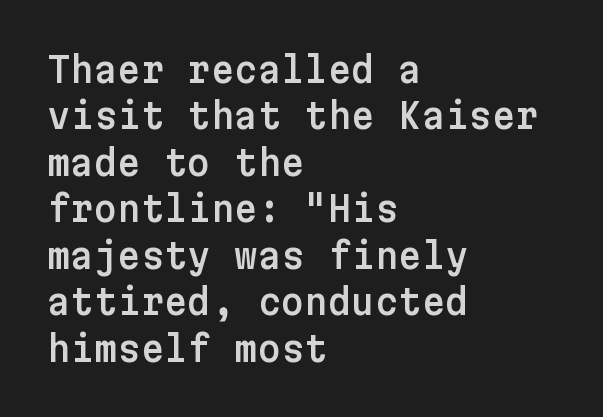
A typesetter would call this leading conventional body-copy spacing. If you drew a ruler down the left edge, every line would touch it. Clear beneath every line of the passage. The face used here is a sans, in the tradition of grotesques and geometrics. Inter-character spacing is left at the font's built-in metrics.
